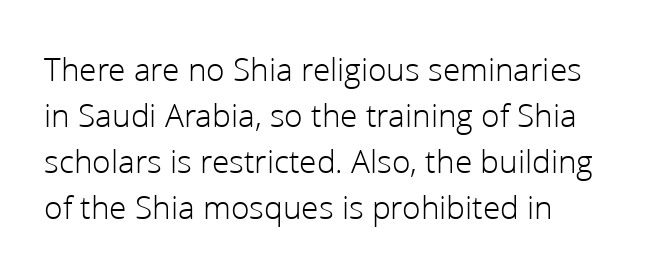
{"serif": "no", "italic": "no", "bold": "no", "weight": "light", "width": "normal", "stroke_contrast": "low", "x_height": "medium", "monospaced": "no", "underline": "no", "align": "left", "line_spacing": "normal", "line_spacing_ratio": 1.35, "letter_spacing": "normal", "letter_spacing_em": 0.0, "glyph_px": 34}
